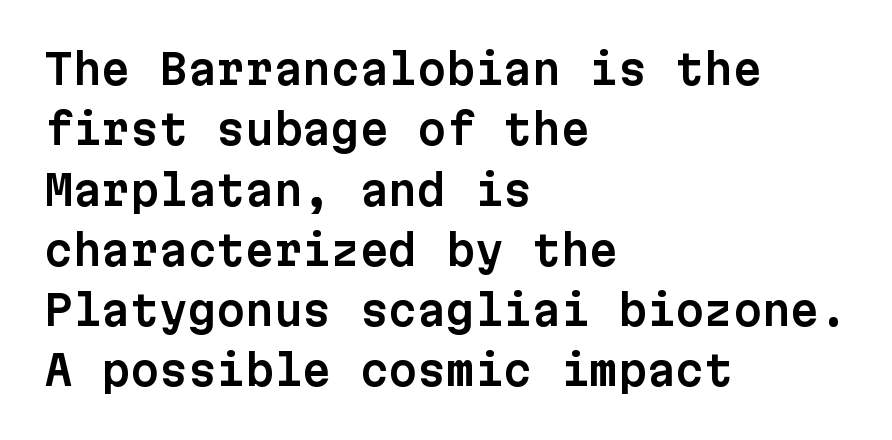
The lettering stays uniformly vertical, giving the passage a roman look. Summary of vertical rhythm: regular, with standard interline spacing. Do the characters align in a grid? Yes, the font is monospaced. Rule under the text: the space is simply empty. The compositor pushed each line to the left boundary. Observe the ordinary spacing: letters are neighbours, not strangers.
